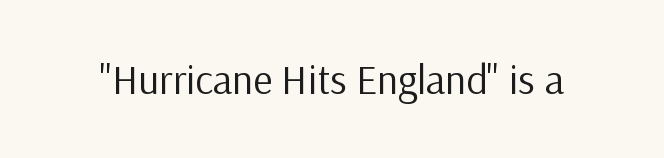
The image shows 41 px regular-weight sans-serif type, upright; set normal letter spacing, not underlined; low stroke contrast and a medium x-height.
